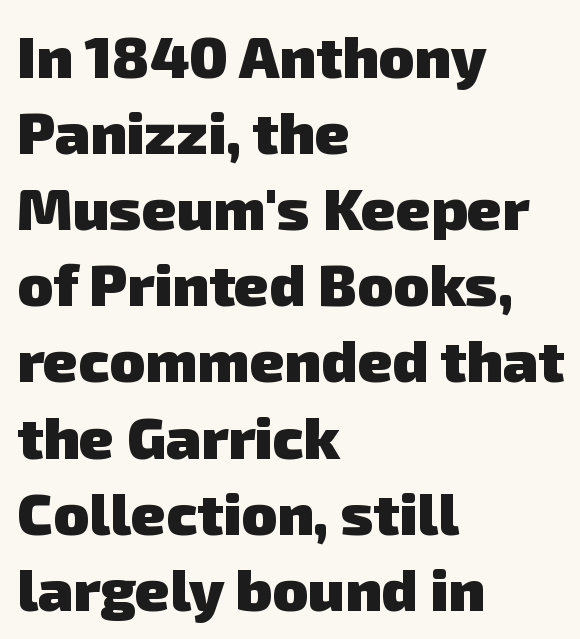
The image shows 59 px heavy sans-serif type; set left-aligned, normal line spacing (1.29x), normal letter spacing, not underlined; low stroke contrast and a medium x-height.
